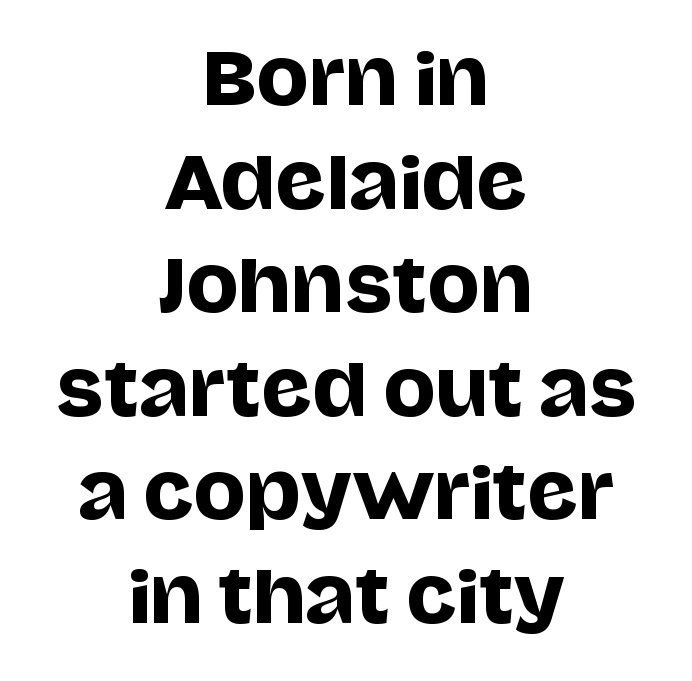
The image shows 70 px sans-serif type, upright; set centered, normal line spacing (1.48x), normal letter spacing, not underlined; low stroke contrast and a large x-height.
